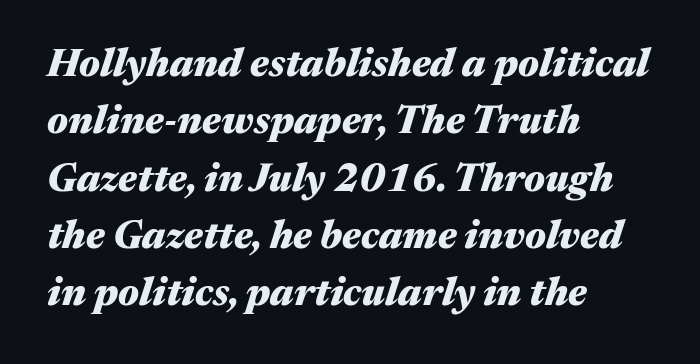
The image shows 39 px heavy, wide type, italic (leaning right); set left-aligned, normal line spacing (1.47x), normal letter spacing, not underlined; medium stroke contrast and a medium x-height.
